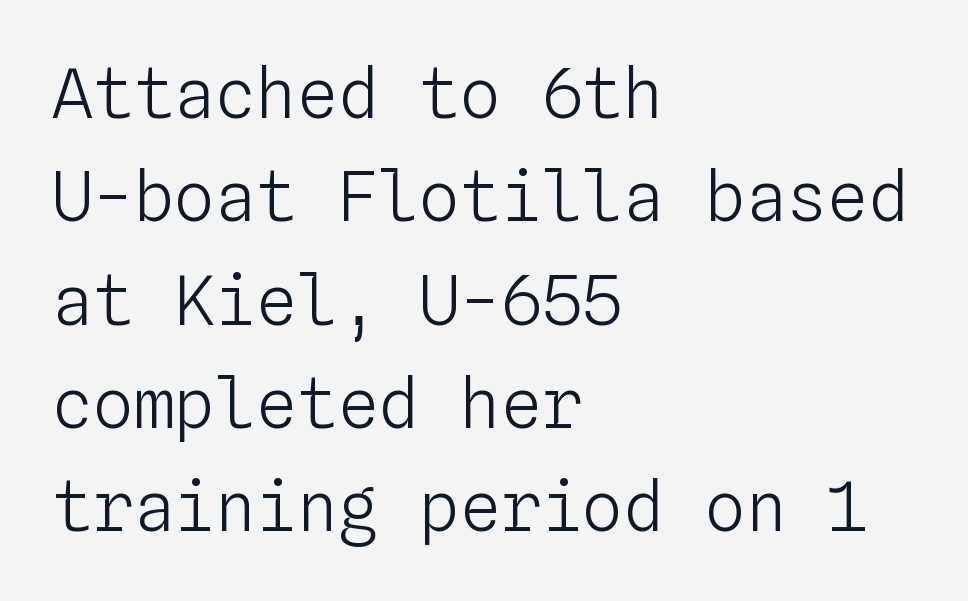
Q: Is the text bold? A: No.
Q: Is the text italic (slanted)? A: No, it is upright.
Q: Is the text underlined? A: No.
Q: How is the paragraph aligned? A: Left-aligned.
Q: Is the spacing between letters normal or unusually wide? A: Normal.
Q: Is the spacing between lines tight, normal or loose? A: Normal.
Q: Width (condensed, normal, or wide)? A: Normal.
Q: Stroke contrast? A: Low.
Q: x-height? A: Medium.
Q: Monospaced? A: Yes.
